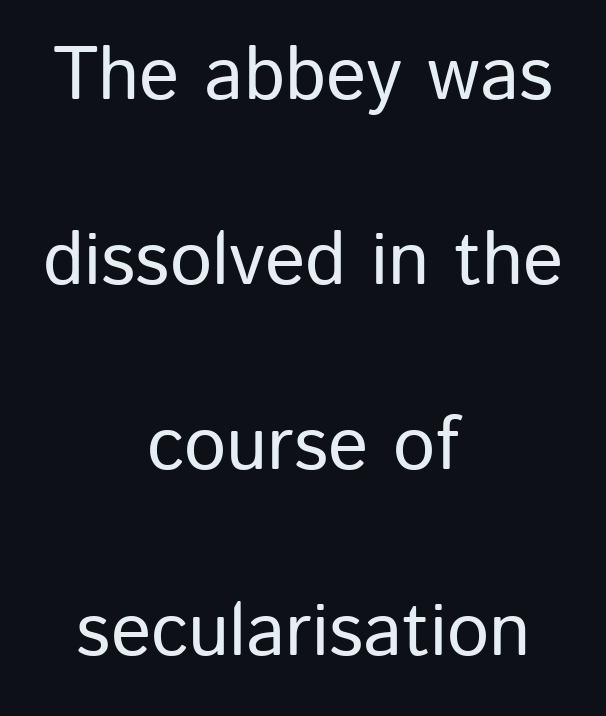
Q: Is the text italic (slanted)? A: No, it is upright.
Q: Is the typeface a serif or a sans-serif typeface? A: Sans-serif.
Q: Is the text underlined? A: No.
Q: How is the paragraph aligned? A: Centered.
Q: Is the spacing between letters normal or unusually wide? A: Normal.
Q: Is the spacing between lines tight, normal or loose? A: Loose.
Q: Width (condensed, normal, or wide)? A: Normal.
Q: Stroke contrast? A: Low.
Q: x-height? A: Medium.
Q: Monospaced? A: No.
